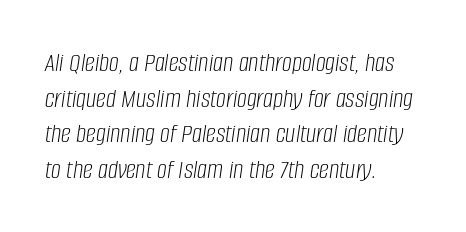
The image shows 28 px light, condensed type, italic (leaning right); set left-aligned, normal line spacing (1.27x), normal letter spacing, not underlined; low stroke contrast and a large x-height.
